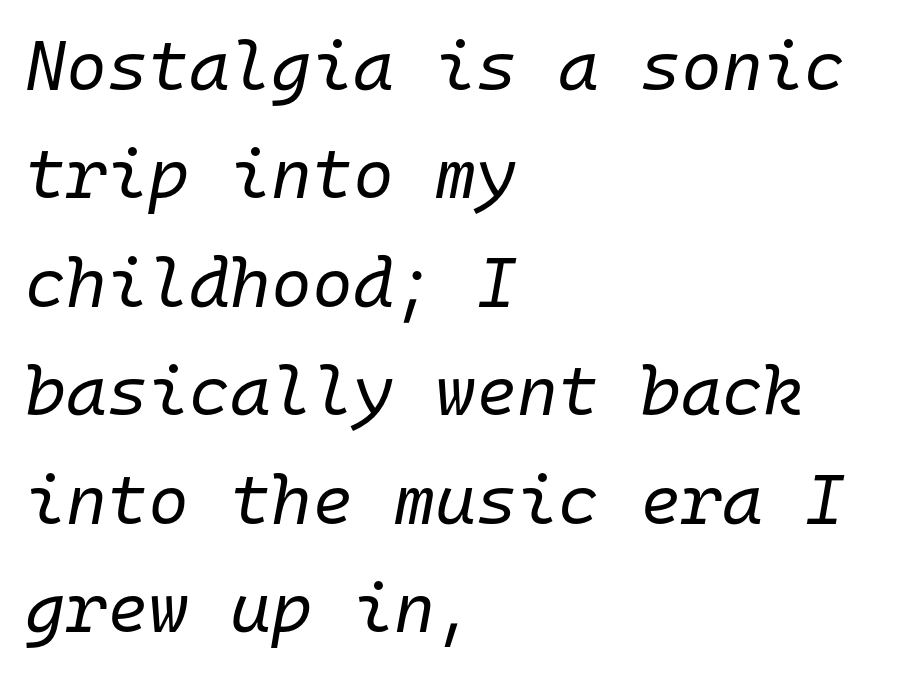
{"italic": "yes", "lean": "right", "slant_degrees": 10, "bold": "no", "weight": "regular", "width": "normal", "stroke_contrast": "low", "x_height": "medium", "monospaced": "yes", "underline": "no", "align": "left", "line_spacing": "normal", "line_spacing_ratio": 1.55, "letter_spacing": "normal", "letter_spacing_em": 0.0, "glyph_px": 70}
